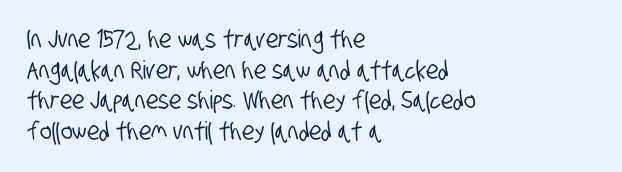
{"underline": "no", "align": "left", "line_spacing_ratio": 1.23, "letter_spacing": "normal", "letter_spacing_em": 0.0, "glyph_px": 25}
